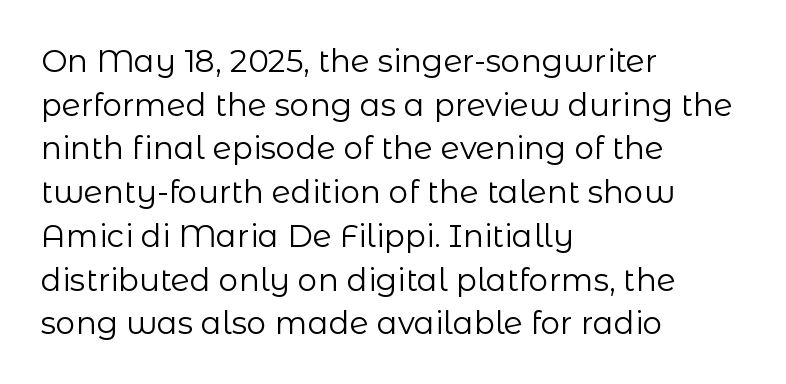
The image shows 31 px regular-weight sans-serif type, upright; set left-aligned, normal line spacing (1.41x), normal letter spacing, not underlined; low stroke contrast and a medium x-height.
